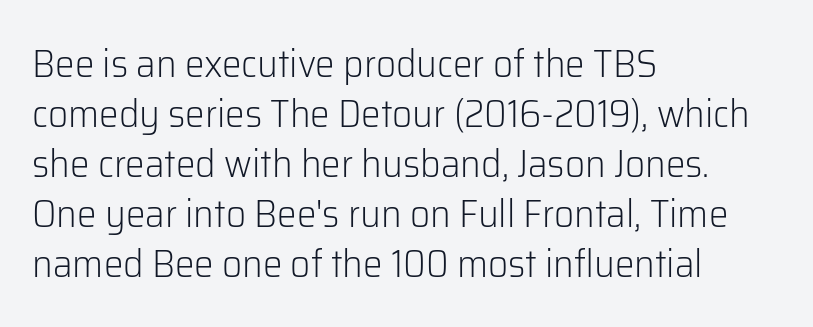
Q: Is the text bold? A: No.
Q: Is the text italic (slanted)? A: No, it is upright.
Q: Is the typeface a serif or a sans-serif typeface? A: Sans-serif.
Q: Is the text underlined? A: No.
Q: How is the paragraph aligned? A: Left-aligned.
Q: Is the spacing between letters normal or unusually wide? A: Normal.
Q: Is the spacing between lines tight, normal or loose? A: Normal.
Q: Width (condensed, normal, or wide)? A: Normal.
Q: Stroke contrast? A: Low.
Q: x-height? A: Medium.
Q: Monospaced? A: No.
